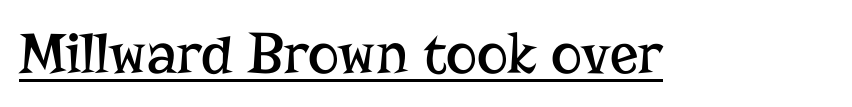
{"serif": "yes", "italic": "no", "bold": "no", "weight": "regular", "width": "normal", "stroke_contrast": "low", "x_height": "medium", "monospaced": "no", "underline": "yes", "letter_spacing": "normal", "letter_spacing_em": 0.0, "glyph_px": 59}
